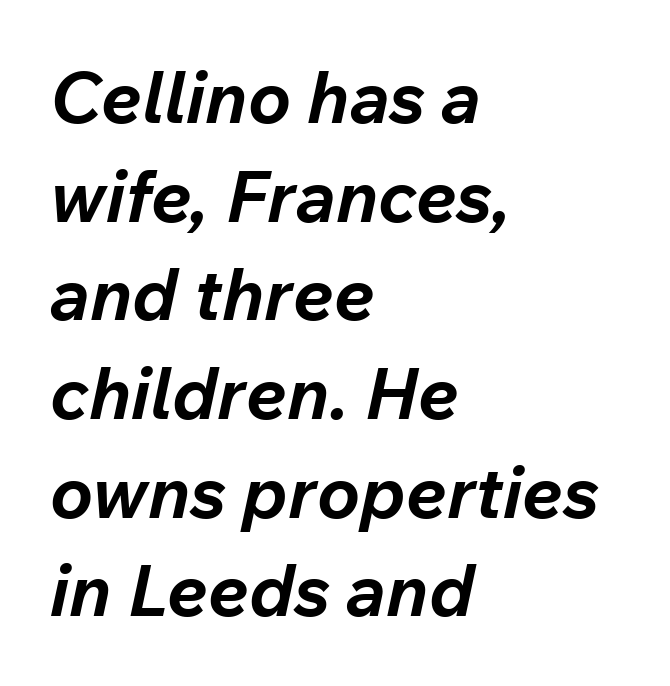
Compared with typical paragraphs, the rows here are spaced about the same. Note the varied advance widths — an 'i' is clearly narrower than an 'm'. There's an unmistakable incline to the writing here. Is the type bold? Yes — the strokes are clearly thick and heavy.
